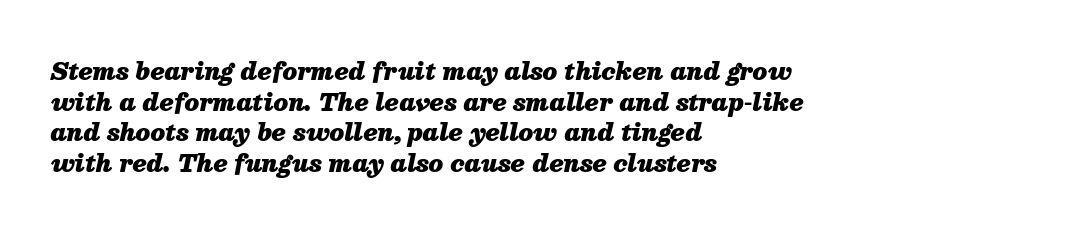
A student would call this left alignment; a typographer would say flush left, rag right. Rule under the text: the space is simply empty. In terms of letterspacing, this is plain default setting. One glance says typical: line gaps are just what's usual. Emphasis by weight is at full strength: bold. Rendered with sloped, italic letterforms.
